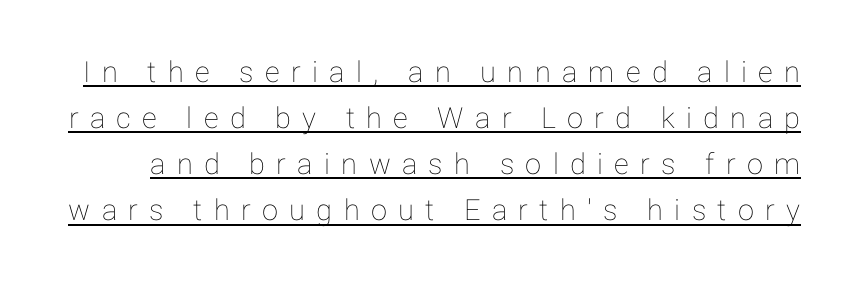
{"italic": "no", "width": "normal", "stroke_contrast": "low", "x_height": "medium", "monospaced": "no", "underline": "yes", "line_spacing": "normal", "line_spacing_ratio": 1.59, "letter_spacing": "wide", "letter_spacing_em": 0.39, "glyph_px": 29}
